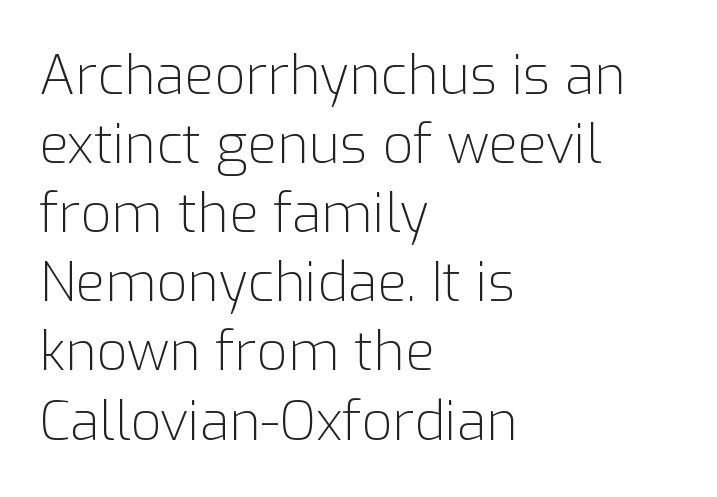
Does the copy run flush right? No — it runs flush left. Short note: letters normally spaced. The type sits square on the baseline with zero lean. This sample has the flowing, uneven cadence of proportional lettering. What's the leading like? Ordinary, nothing unusual. The zone under the glyphs is completely vacant.
